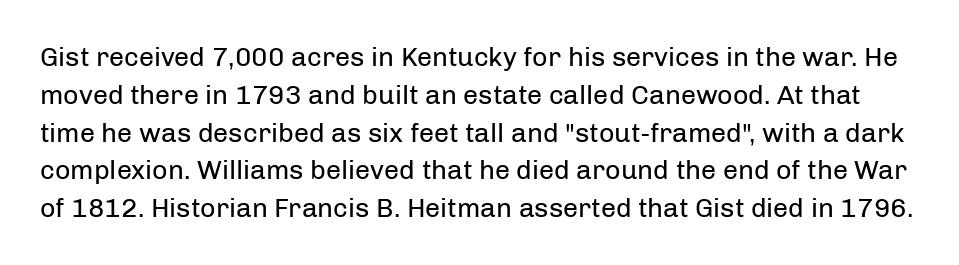
Q: Is the text bold? A: No.
Q: Is the text italic (slanted)? A: No, it is upright.
Q: Is the text underlined? A: No.
Q: Is the spacing between letters normal or unusually wide? A: Normal.
Q: Is the spacing between lines tight, normal or loose? A: Normal.
